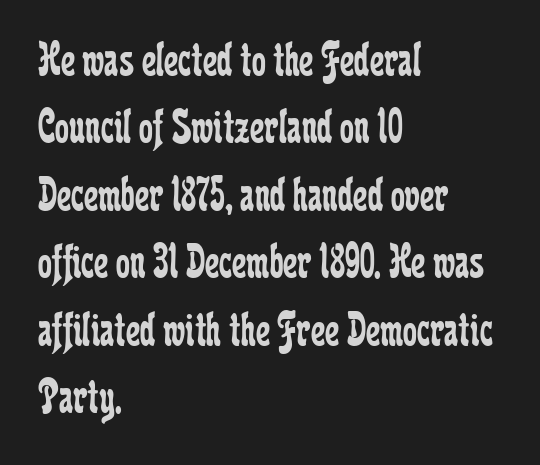
Q: Is the text bold? A: No.
Q: Is the text italic (slanted)? A: No, it is upright.
Q: Is the typeface a serif or a sans-serif typeface? A: Serif.
Q: Is the text underlined? A: No.
Q: How is the paragraph aligned? A: Left-aligned.
Q: Is the spacing between letters normal or unusually wide? A: Normal.
Q: Is the spacing between lines tight, normal or loose? A: Normal.
Q: Width (condensed, normal, or wide)? A: Condensed.
Q: Stroke contrast? A: Low.
Q: x-height? A: Medium.
Q: Monospaced? A: No.
